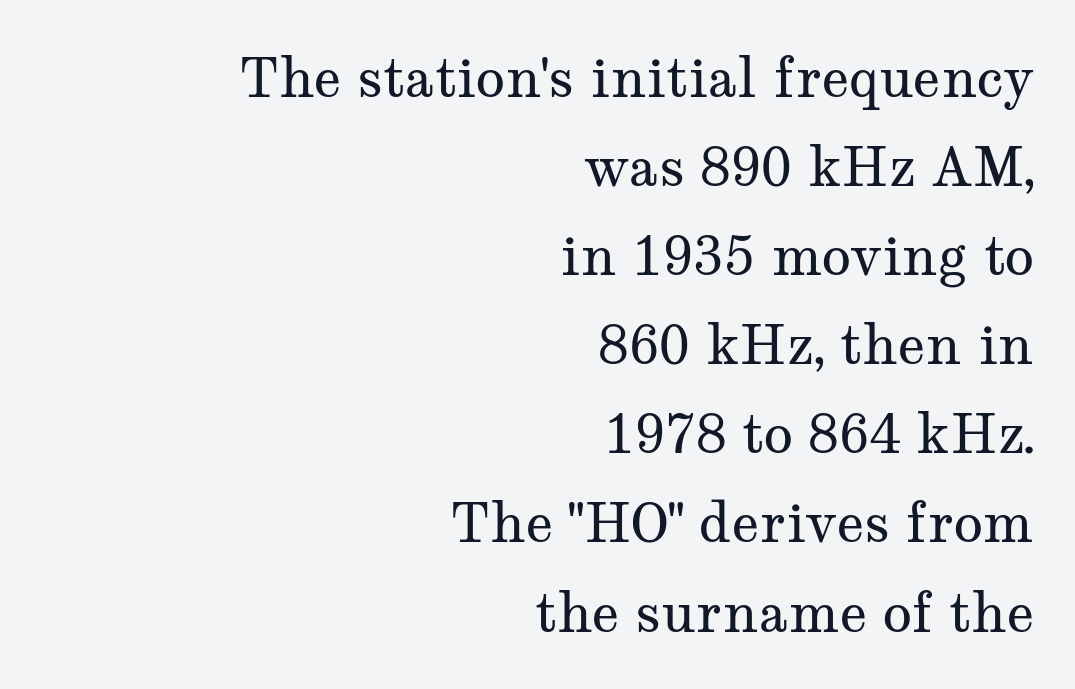
Q: Is the text bold? A: No.
Q: Is the text italic (slanted)? A: No, it is upright.
Q: Is the typeface a serif or a sans-serif typeface? A: Serif.
Q: Is the text underlined? A: No.
Q: How is the paragraph aligned? A: Right-aligned.
Q: Is the spacing between letters normal or unusually wide? A: Normal.
Q: Is the spacing between lines tight, normal or loose? A: Normal.
Q: Width (condensed, normal, or wide)? A: Wide.
Q: Stroke contrast? A: Medium.
Q: x-height? A: Medium.
Q: Monospaced? A: No.
